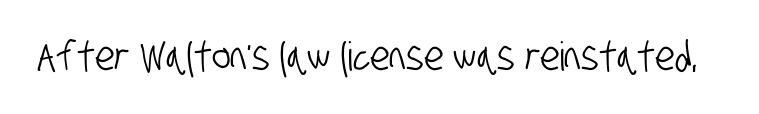
{"serif": "no", "width": "condensed", "stroke_contrast": "low", "x_height": "large", "monospaced": "no", "underline": "no", "letter_spacing": "normal", "letter_spacing_em": 0.0, "glyph_px": 40}
